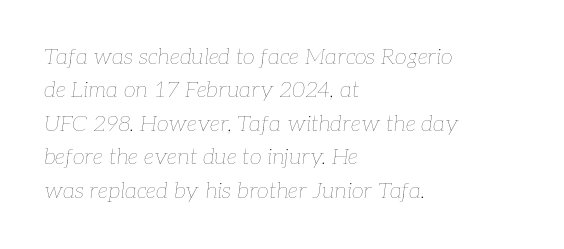
{"italic": "yes", "lean": "right", "slant_degrees": 7, "bold": "no", "underline": "no", "align": "left", "line_spacing": "normal", "line_spacing_ratio": 1.52, "letter_spacing": "normal", "letter_spacing_em": 0.0, "glyph_px": 22}
